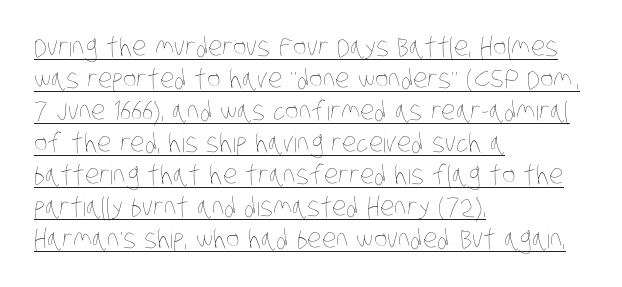
Between one letter and the next there's only the usual sliver of space. Stroke mass is kept to a normal reading level or below. This sample carries an underscore along the baseline area. One-word summary of the alignment: left.
